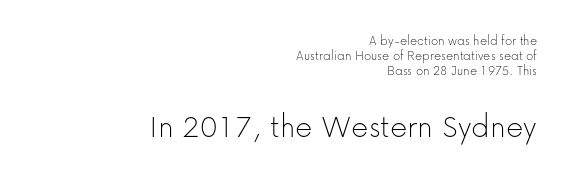
A bare baseline throughout the passage. How would I describe the line gaps? Narrow and economical. Counters stay open thanks to moderate or lighter strokes. Serif or sans? Sans — the stroke terminals are bare. This rendering uses right alignment, leaving the left contour irregular.
